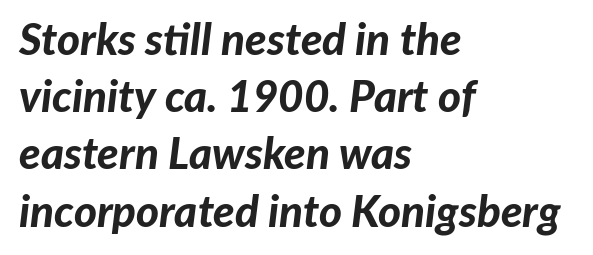
The image shows 44 px bold type, italic (leaning right); set left-aligned, normal line spacing (1.3x), normal letter spacing, not underlined; low stroke contrast and a medium x-height.
